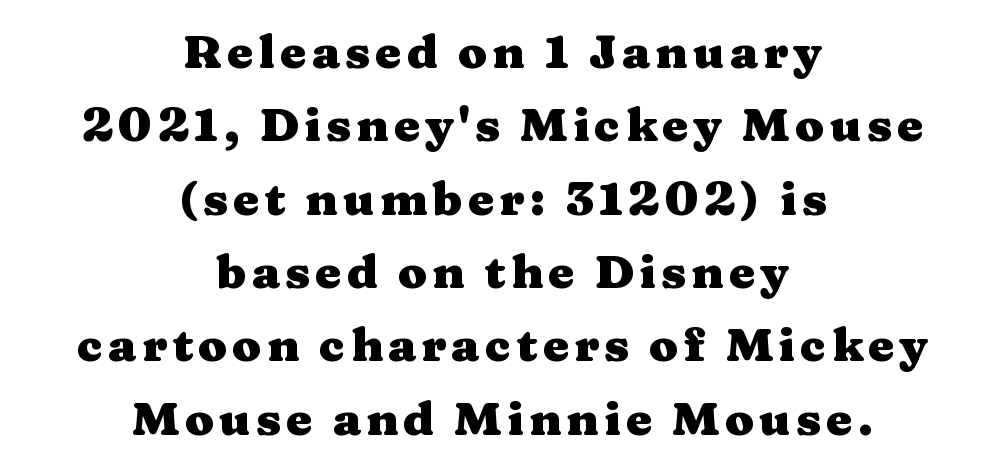
Q: Is the text bold? A: Yes.
Q: Is the text italic (slanted)? A: No, it is upright.
Q: Is the typeface a serif or a sans-serif typeface? A: Serif.
Q: Is the text underlined? A: No.
Q: How is the paragraph aligned? A: Centered.
Q: Is the spacing between lines tight, normal or loose? A: Normal.
Q: Width (condensed, normal, or wide)? A: Wide.
Q: Stroke contrast? A: Medium.
Q: x-height? A: Medium.
Q: Monospaced? A: No.
